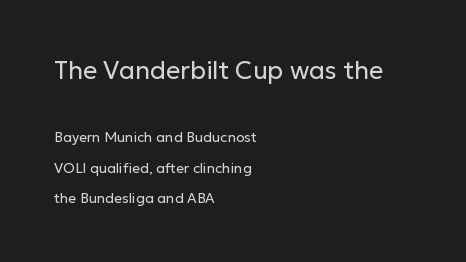
{"italic": "no", "bold": "no", "underline": "no", "align": "left", "line_spacing": "loose", "line_spacing_ratio": 2.17, "letter_spacing": "normal", "letter_spacing_em": 0.0, "larger_block": "first", "size_ratio": 1.79, "glyph_px": 25}
